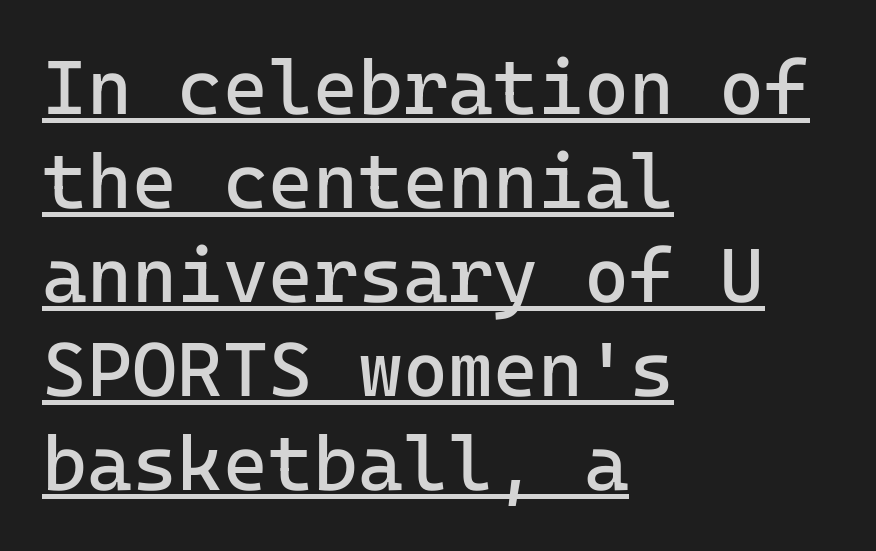
Q: Is the text bold? A: No.
Q: Is the text italic (slanted)? A: No, it is upright.
Q: Is the typeface a serif or a sans-serif typeface? A: Sans-serif.
Q: Is the text underlined? A: Yes.
Q: How is the paragraph aligned? A: Left-aligned.
Q: Is the spacing between letters normal or unusually wide? A: Normal.
Q: Width (condensed, normal, or wide)? A: Normal.
Q: Stroke contrast? A: Low.
Q: x-height? A: Medium.
